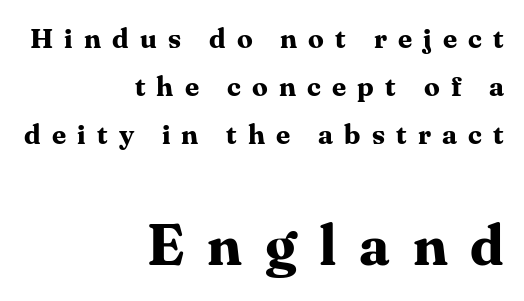
Q: Is the text bold? A: Yes.
Q: Is the text italic (slanted)? A: No, it is upright.
Q: Is the typeface a serif or a sans-serif typeface? A: Serif.
Q: Is the text underlined? A: No.
Q: How is the paragraph aligned? A: Right-aligned.
Q: Is the spacing between letters normal or unusually wide? A: Unusually wide.
Q: Which block of text is set in a larger size, the first (top) or the second (bottom)? A: The second (bottom) one.
Q: Width (condensed, normal, or wide)? A: Normal.
Q: Stroke contrast? A: Medium.
Q: x-height? A: Medium.
Q: Monospaced? A: No.
